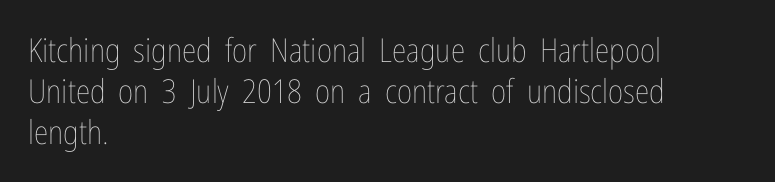
This is roman type, the default non-slanted kind. Do the characters align in a grid? No, the font is proportional. Descender tails drop into unmarked territory. Short and long lines alike share a common starting point at left.
